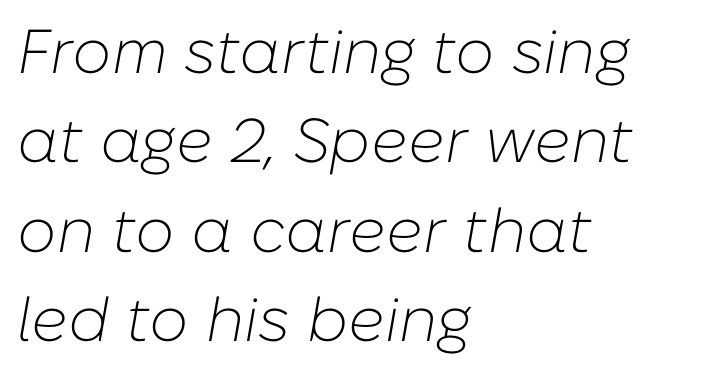
This sample is left-justified, so line endings fall wherever the words run out. Spacing between characters is what you'd get straight out of the box. Each letter keeps its own natural width here, so spacing adapts to shape. The typeface has the unassuming heft of standard copy or less. Observe the lean: these are italic letterforms. Decoration check: the copy has no underline.
